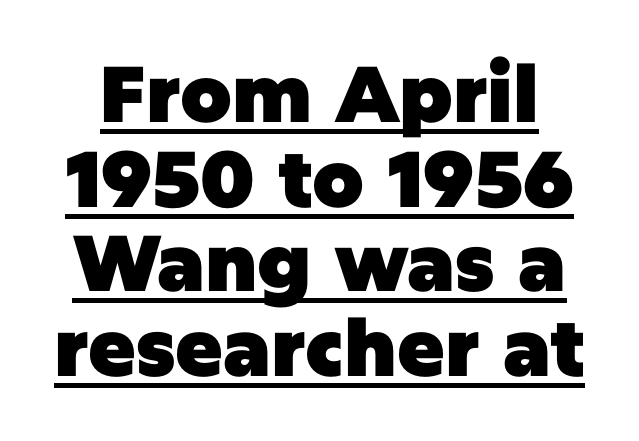
{"serif": "no", "italic": "no", "bold": "yes", "weight": "heavy", "width": "normal", "stroke_contrast": "low", "x_height": "large", "monospaced": "no", "underline": "yes", "line_spacing": "tight", "line_spacing_ratio": 1.07, "letter_spacing": "normal", "letter_spacing_em": 0.0, "glyph_px": 79}
